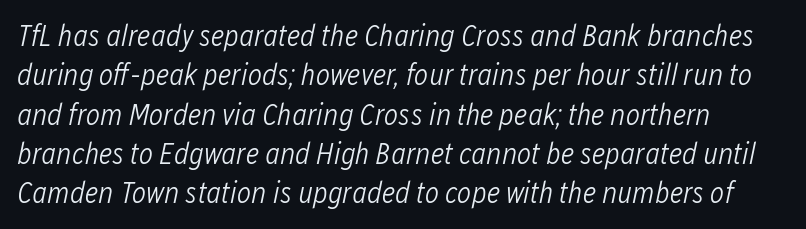
{"italic": "yes", "lean": "right", "slant_degrees": 12, "bold": "no", "weight": "light", "width": "condensed", "stroke_contrast": "low", "x_height": "medium", "monospaced": "no", "underline": "no", "align": "left", "line_spacing": "normal", "line_spacing_ratio": 1.31, "letter_spacing": "normal", "letter_spacing_em": 0.0, "glyph_px": 30}
